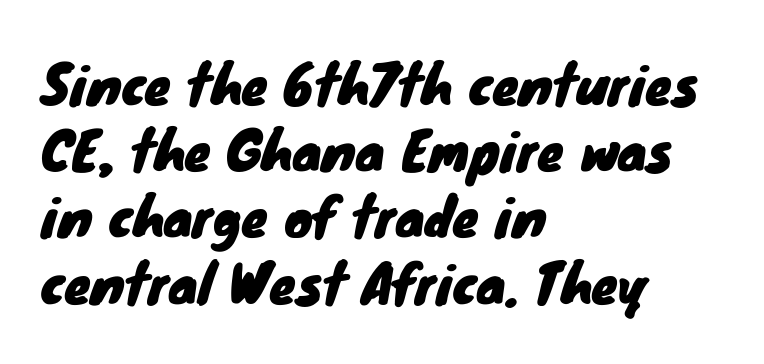
{"serif": "no", "width": "normal", "stroke_contrast": "low", "x_height": "small", "monospaced": "no", "underline": "no", "align": "left", "line_spacing": "normal", "line_spacing_ratio": 1.25, "letter_spacing": "normal", "letter_spacing_em": 0.0, "glyph_px": 53}
